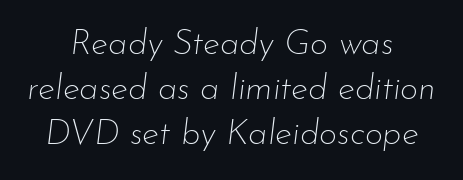
The line texture is even and compact thanks to regular tracking. The rag falls on both sides of this text block equally. When letters slant like this, we call the style italic. Honestly, the row spacing looks completely unremarkable.
